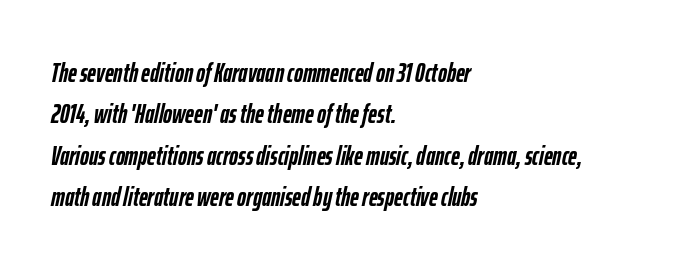
Q: Is the text bold? A: Yes.
Q: Is the text italic (slanted)? A: Yes, it leans right by about 12 degrees.
Q: Is the text underlined? A: No.
Q: How is the paragraph aligned? A: Left-aligned.
Q: Is the spacing between letters normal or unusually wide? A: Normal.
Q: Is the spacing between lines tight, normal or loose? A: Normal.
